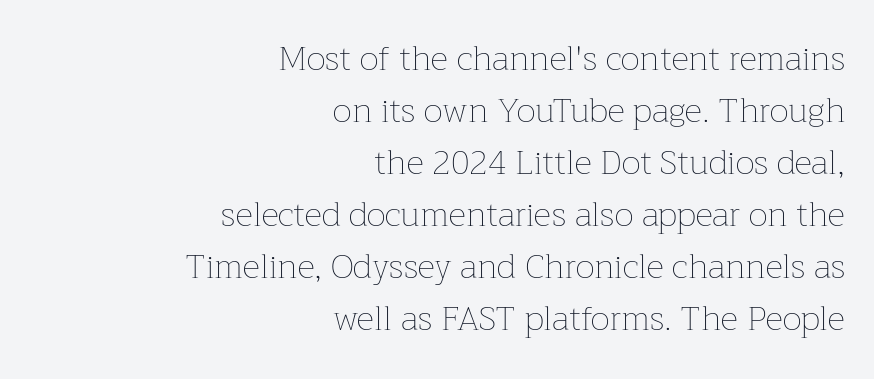
Q: Is the text bold? A: No.
Q: Is the text italic (slanted)? A: No, it is upright.
Q: Is the text underlined? A: No.
Q: How is the paragraph aligned? A: Right-aligned.
Q: Is the spacing between letters normal or unusually wide? A: Normal.
Q: Is the spacing between lines tight, normal or loose? A: Normal.
Q: Width (condensed, normal, or wide)? A: Normal.
Q: Stroke contrast? A: Low.
Q: x-height? A: Medium.
Q: Monospaced? A: No.
